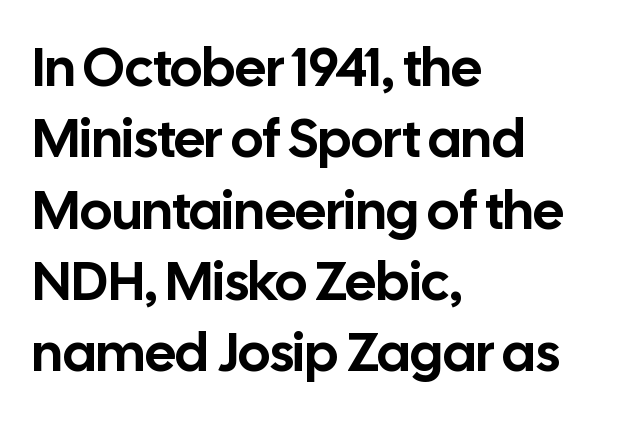
Here the designer chose a conventional face with non-uniform glyph widths. The rendering keeps characters at their native spacing. Reading down the block, your eye returns to a fixed left position each line. The gap between lines stays unmarked. Regarding leading, the lines here are spaced in the standard way. You can tell it's not italic because the verticals are truly vertical.
